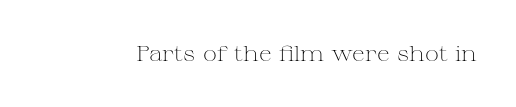
{"italic": "no", "bold": "no", "underline": "no", "letter_spacing": "normal", "letter_spacing_em": 0.0, "glyph_px": 21}
